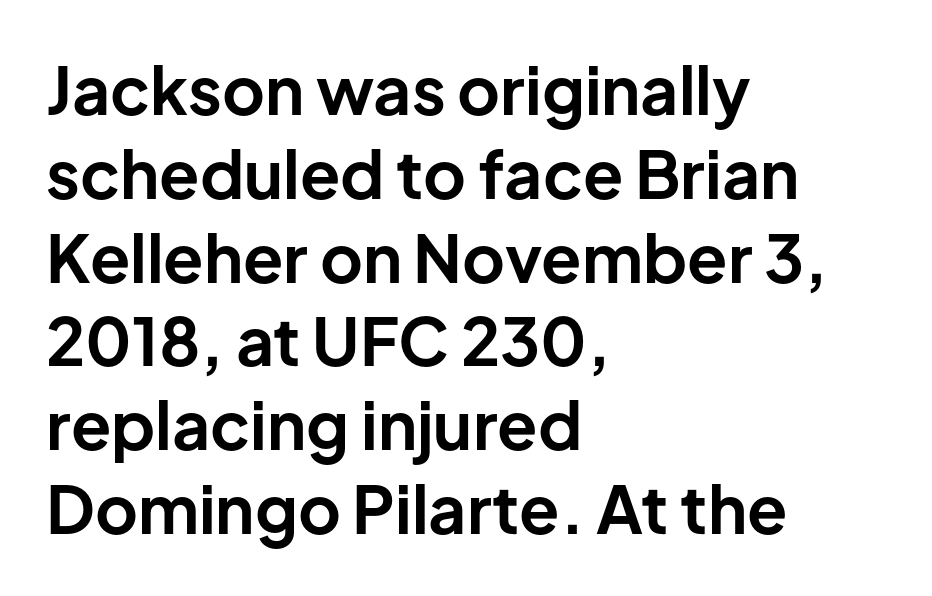
The image shows 66 px bold sans-serif type, upright; set left-aligned, normal line spacing (1.27x), normal letter spacing, not underlined; low stroke contrast and a medium x-height.
